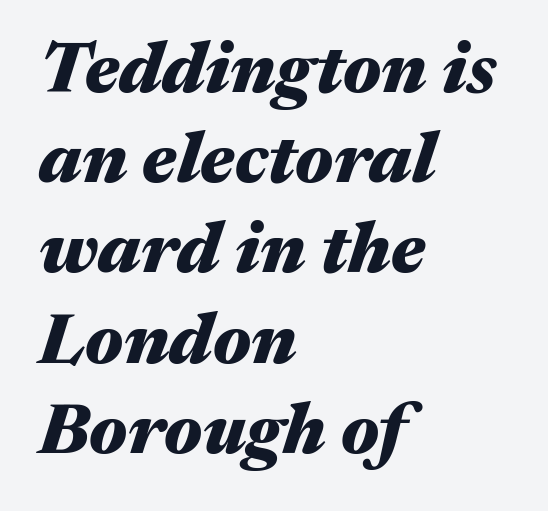
Q: Is the text bold? A: Yes.
Q: Is the text italic (slanted)? A: Yes, it leans right by about 17 degrees.
Q: Is the text underlined? A: No.
Q: How is the paragraph aligned? A: Left-aligned.
Q: Is the spacing between letters normal or unusually wide? A: Normal.
Q: Is the spacing between lines tight, normal or loose? A: Normal.
Q: Width (condensed, normal, or wide)? A: Wide.
Q: Stroke contrast? A: Medium.
Q: x-height? A: Medium.
Q: Monospaced? A: No.
